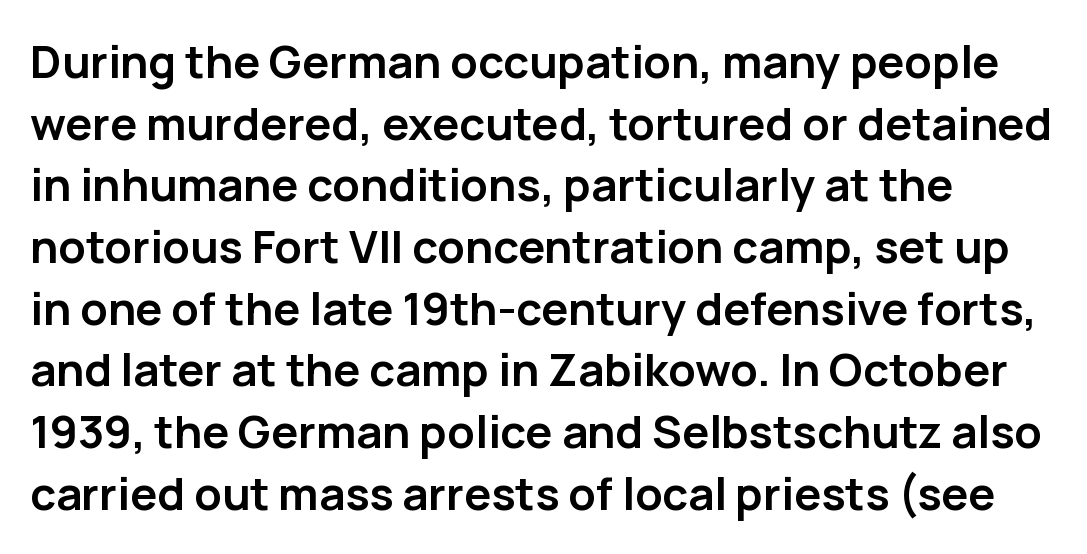
The image shows 45 px semibold sans-serif type, upright; set left-aligned, normal line spacing (1.37x), normal letter spacing, not underlined; low stroke contrast and a medium x-height.
